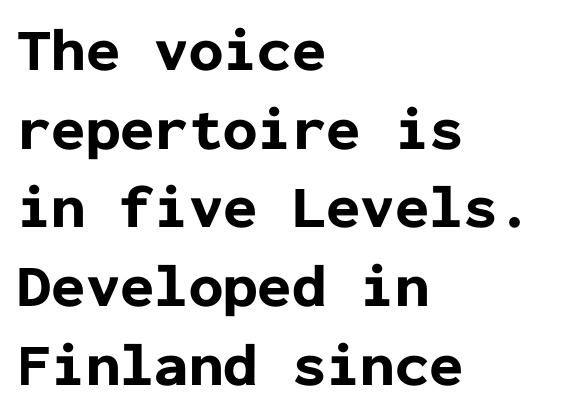
The image shows 61 px bold sans-serif type, upright, monospaced; set left-aligned, normal line spacing (1.29x), normal letter spacing, not underlined; low stroke contrast and a medium x-height.
